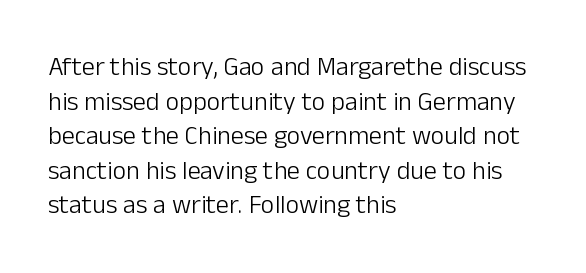
No chunkiness to these letters — they're not bold. A classic flush-left, rag-right setting is used for this passage. One glance says typical: line gaps are just what's usual. The letters sit at their default tracking, neither squeezed nor spread.
